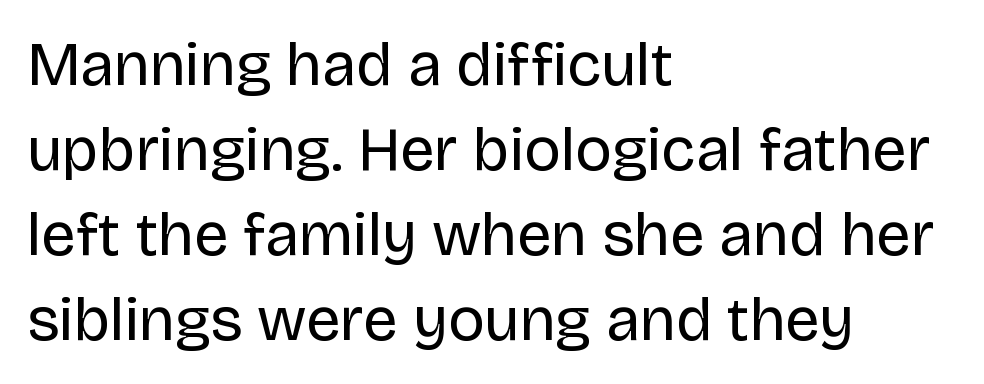
Check where the strokes stop: nothing finishes them off — pure sans. The letters sit at their default tracking, neither squeezed nor spread. Quick note: not italic, upright. The strokes carry an ordinary text weight at most.
